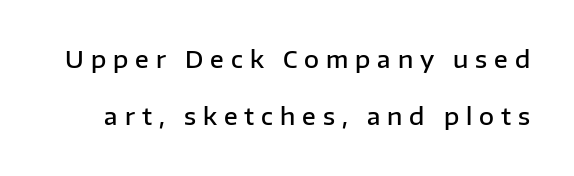
The image shows 23 px text type, upright; set loose line spacing (2.48x), unusually wide letter spacing (+0.3 em), not underlined.
